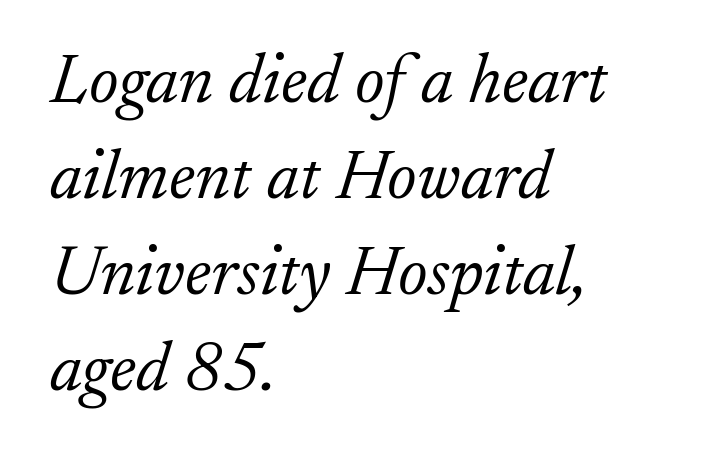
Q: Is the text bold? A: No.
Q: Is the text italic (slanted)? A: Yes, it leans right by about 17 degrees.
Q: Is the typeface a serif or a sans-serif typeface? A: Serif.
Q: Is the text underlined? A: No.
Q: How is the paragraph aligned? A: Left-aligned.
Q: Is the spacing between letters normal or unusually wide? A: Normal.
Q: Is the spacing between lines tight, normal or loose? A: Normal.
Q: Width (condensed, normal, or wide)? A: Normal.
Q: Stroke contrast? A: Low.
Q: x-height? A: Small.
Q: Monospaced? A: No.
